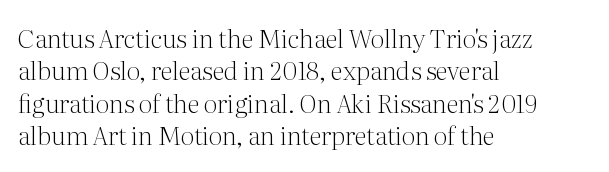
The image shows 25 px text type, upright; set left-aligned, normal line spacing (1.3x), normal letter spacing, not underlined.
